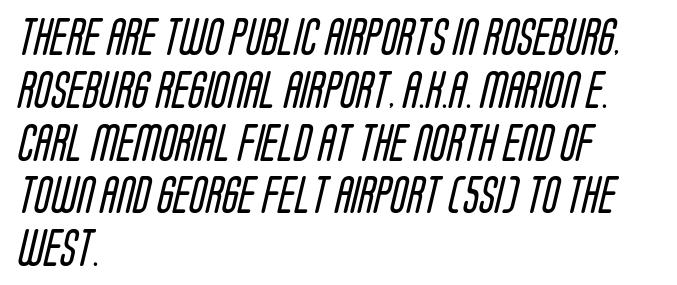
Spacing between characters is what you'd get straight out of the box. Leading matches the norm, producing a regular column. Descender tails drop into unmarked territory. These lines stack with their left ends in a neat column. Looks like regular typesetting: each glyph gets only the width it needs. To sum up the face: it is a sans, with no serifs.
